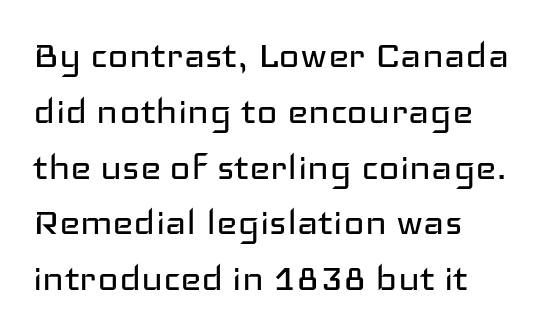
Q: Is the text bold? A: No.
Q: Is the text italic (slanted)? A: No, it is upright.
Q: Is the typeface a serif or a sans-serif typeface? A: Sans-serif.
Q: Is the text underlined? A: No.
Q: How is the paragraph aligned? A: Left-aligned.
Q: Is the spacing between letters normal or unusually wide? A: Normal.
Q: Width (condensed, normal, or wide)? A: Wide.
Q: Stroke contrast? A: Low.
Q: x-height? A: Medium.
Q: Monospaced? A: No.
